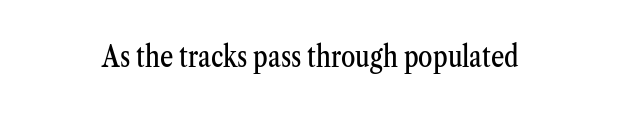
Nothing unusual about the tracking: characters are spaced as the font intends. The rendering uses natural spacing where letterforms have individual widths. This sample uses an upright cut, with every glyph sitting square on the baseline. Just letters on the line, the space beneath them empty.
